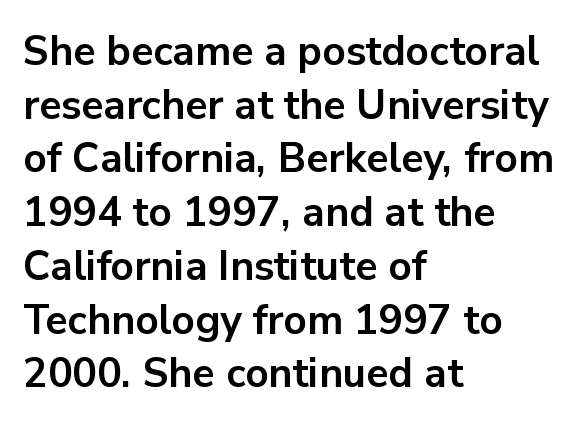
The string is rendered with underlining switched off. The font is running at its bold setting. Vertical strokes here are truly vertical. Normally led — the rows are evenly, conventionally spaced.
